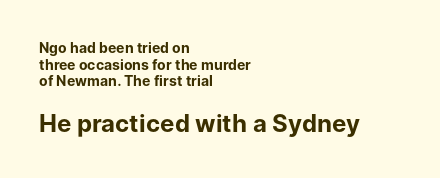
Q: Is the text bold? A: Yes.
Q: Is the text italic (slanted)? A: No, it is upright.
Q: Is the text underlined? A: No.
Q: How is the paragraph aligned? A: Left-aligned.
Q: Is the spacing between letters normal or unusually wide? A: Normal.
Q: Which block of text is set in a larger size, the first (top) or the second (bottom)? A: The second (bottom) one.
